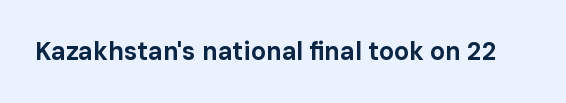
Q: Is the text bold? A: Yes.
Q: Is the text italic (slanted)? A: No, it is upright.
Q: Is the text underlined? A: No.
Q: Is the spacing between letters normal or unusually wide? A: Normal.
